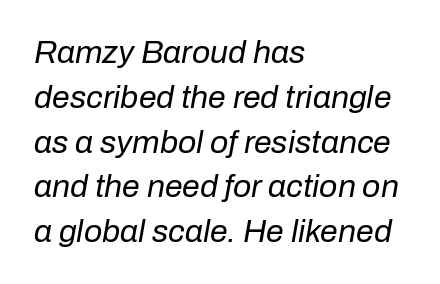
The image shows 32 px regular-weight type, italic (leaning right); set left-aligned, normal line spacing (1.4x), normal letter spacing, not underlined; low stroke contrast and a medium x-height.
